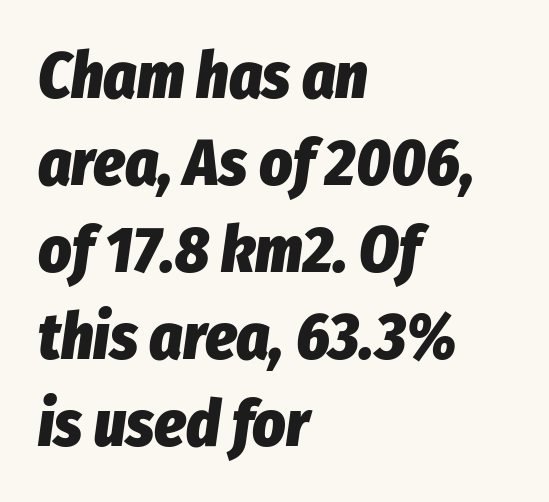
Q: Is the text bold? A: Yes.
Q: Is the text italic (slanted)? A: Yes, it leans right by about 8 degrees.
Q: Is the text underlined? A: No.
Q: How is the paragraph aligned? A: Left-aligned.
Q: Is the spacing between letters normal or unusually wide? A: Normal.
Q: Is the spacing between lines tight, normal or loose? A: Normal.
Q: Width (condensed, normal, or wide)? A: Condensed.
Q: Stroke contrast? A: Low.
Q: x-height? A: Medium.
Q: Monospaced? A: No.
